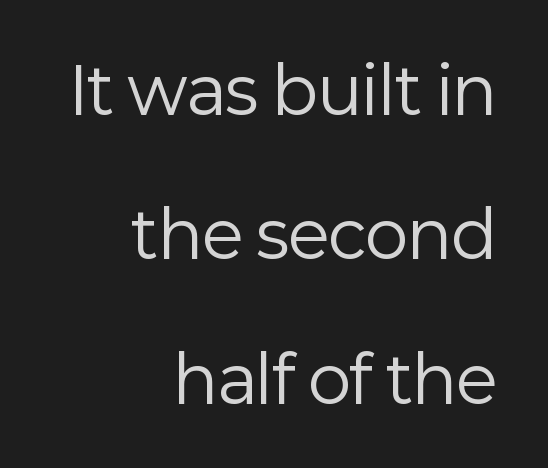
{"serif": "no", "italic": "no", "bold": "no", "weight": "regular", "width": "normal", "stroke_contrast": "low", "x_height": "medium", "monospaced": "no", "underline": "no", "align": "right", "line_spacing": "loose", "line_spacing_ratio": 2.22, "letter_spacing": "normal", "letter_spacing_em": 0.0, "glyph_px": 65}
